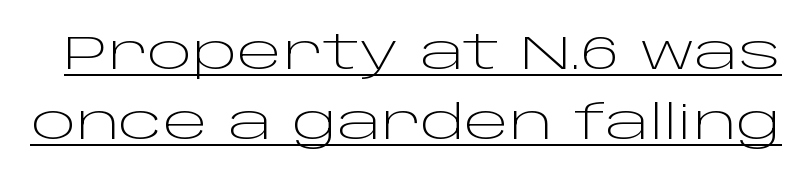
The block of text has a typical density, with ordinary space between rows. You could call the tracking neutral — neither tight nor loose. The passage shown is underscored from start to finish. Characters remain perfectly vertical along every line. The type family on display is of the sans-serif kind. The strokes are not fattened; the text isn't bold.
